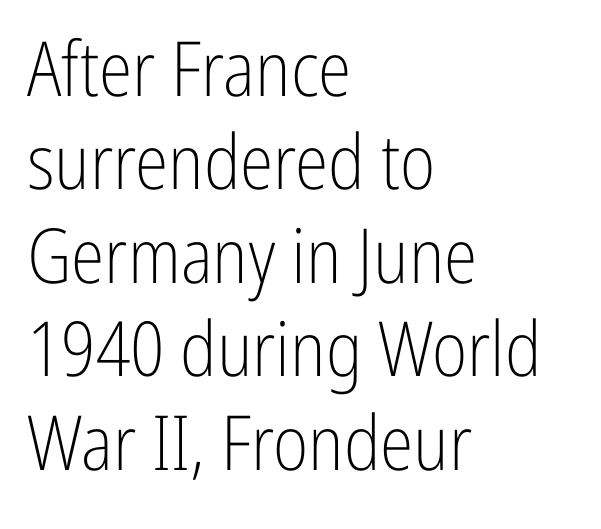
The rag falls on the right side of this text block. Tracking value appears to be zero — textbook default spacing. A typesetter would mark this as roman, not italic. A typesetter would call this proportional, since set widths differ per character.
